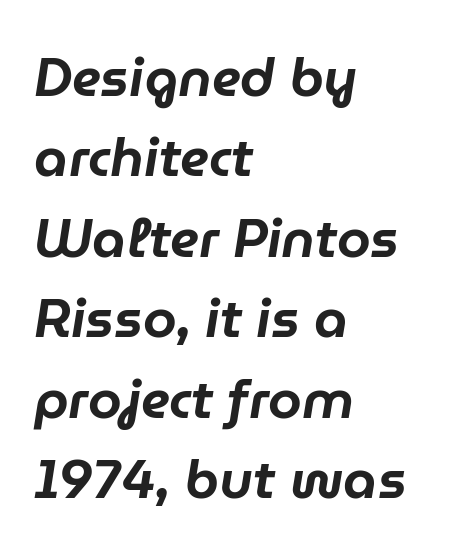
{"italic": "yes", "lean": "right", "slant_degrees": 9, "width": "normal", "stroke_contrast": "low", "x_height": "medium", "monospaced": "no", "underline": "no", "align": "left", "line_spacing": "normal", "line_spacing_ratio": 1.49, "letter_spacing": "normal", "letter_spacing_em": 0.0, "glyph_px": 54}
